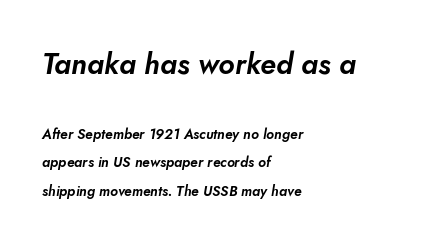
{"serif": "no", "width": "normal", "stroke_contrast": "low", "x_height": "small", "monospaced": "no", "underline": "no", "align": "left", "line_spacing": "loose", "line_spacing_ratio": 2.03, "letter_spacing": "normal", "letter_spacing_em": 0.0, "larger_block": "first", "size_ratio": 2.07, "glyph_px": 29}
